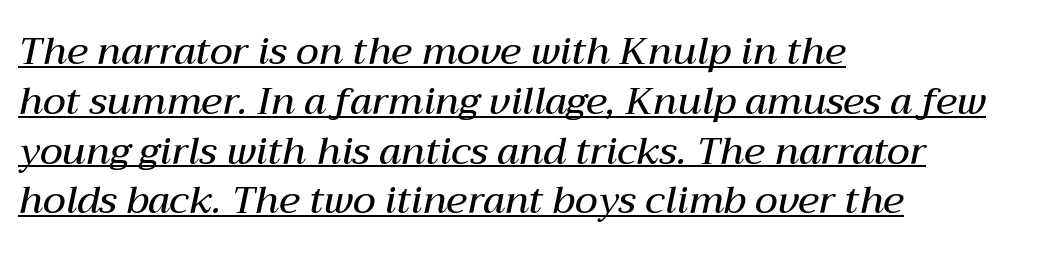
{"italic": "yes", "lean": "right", "slant_degrees": 12, "bold": "semi", "weight": "semibold", "width": "normal", "stroke_contrast": "medium", "x_height": "medium", "monospaced": "no", "underline": "yes", "align": "left", "line_spacing": "normal", "line_spacing_ratio": 1.31, "letter_spacing": "normal", "letter_spacing_em": 0.0, "glyph_px": 38}
